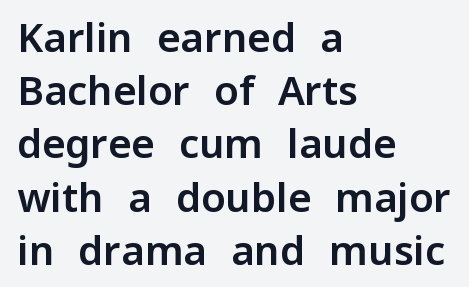
Q: Is the text italic (slanted)? A: No, it is upright.
Q: Is the typeface a serif or a sans-serif typeface? A: Sans-serif.
Q: Is the text underlined? A: No.
Q: How is the paragraph aligned? A: Left-aligned.
Q: Is the spacing between letters normal or unusually wide? A: Normal.
Q: Is the spacing between lines tight, normal or loose? A: Normal.
Q: Width (condensed, normal, or wide)? A: Normal.
Q: Stroke contrast? A: Low.
Q: x-height? A: Medium.
Q: Monospaced? A: No.
